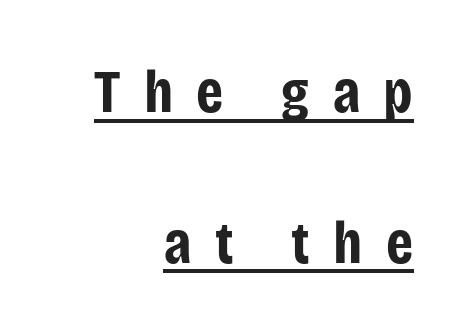
The image shows 61 px bold, condensed sans-serif type, upright; set right-aligned, loose line spacing (2.47x), unusually wide letter spacing (+0.38 em), underlined; low stroke contrast and a large x-height.
